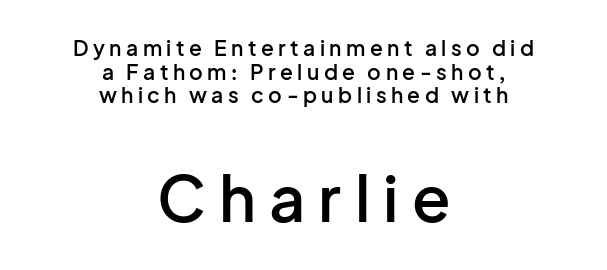
{"serif": "no", "italic": "no", "bold": "semi", "weight": "semibold", "width": "normal", "stroke_contrast": "low", "x_height": "medium", "monospaced": "no", "underline": "no", "align": "center", "line_spacing": "tight", "line_spacing_ratio": 1.13, "letter_spacing": "wide", "letter_spacing_em": 0.21, "larger_block": "second", "size_ratio": 3.0, "glyph_px": 63}
